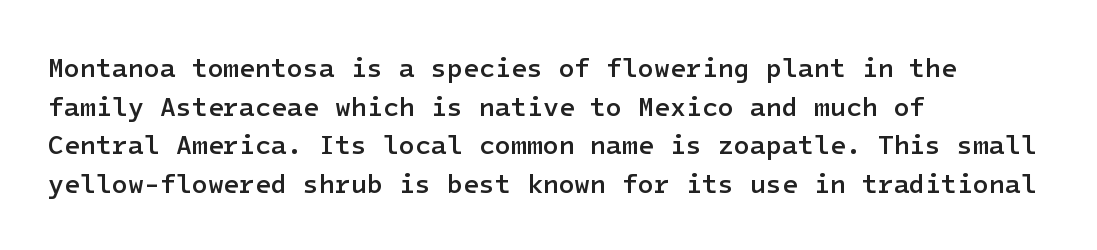
The image shows 26 px text type, upright; set left-aligned, normal line spacing (1.49x), normal letter spacing, not underlined.
